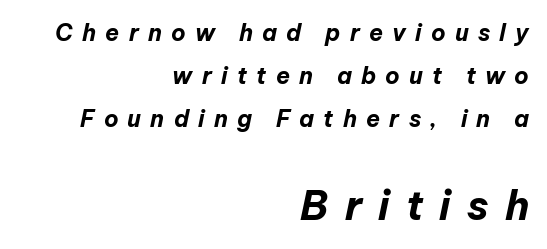
{"italic": "yes", "lean": "right", "slant_degrees": 12, "bold": "yes", "weight": "bold", "width": "normal", "stroke_contrast": "low", "x_height": "medium", "monospaced": "no", "underline": "no", "align": "right", "line_spacing_ratio": 1.88, "letter_spacing": "wide", "letter_spacing_em": 0.4, "larger_block": "second", "size_ratio": 1.74, "glyph_px": 40}
